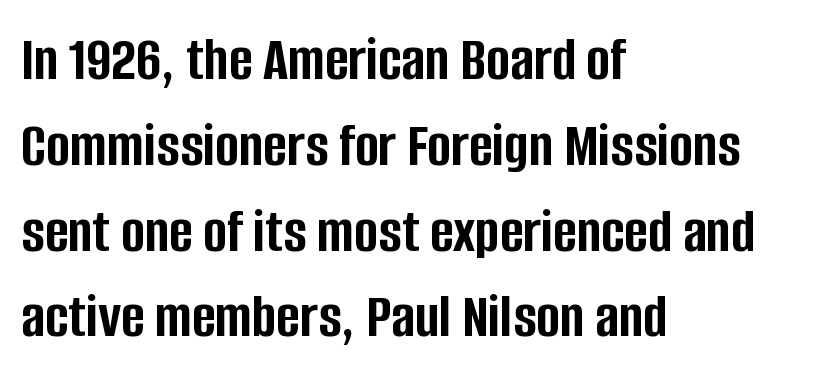
Q: Is the text bold? A: Yes.
Q: Is the text italic (slanted)? A: No, it is upright.
Q: Is the typeface a serif or a sans-serif typeface? A: Sans-serif.
Q: Is the text underlined? A: No.
Q: How is the paragraph aligned? A: Left-aligned.
Q: Is the spacing between letters normal or unusually wide? A: Normal.
Q: Is the spacing between lines tight, normal or loose? A: Normal.
Q: Width (condensed, normal, or wide)? A: Condensed.
Q: Stroke contrast? A: Low.
Q: x-height? A: Large.
Q: Monospaced? A: No.
